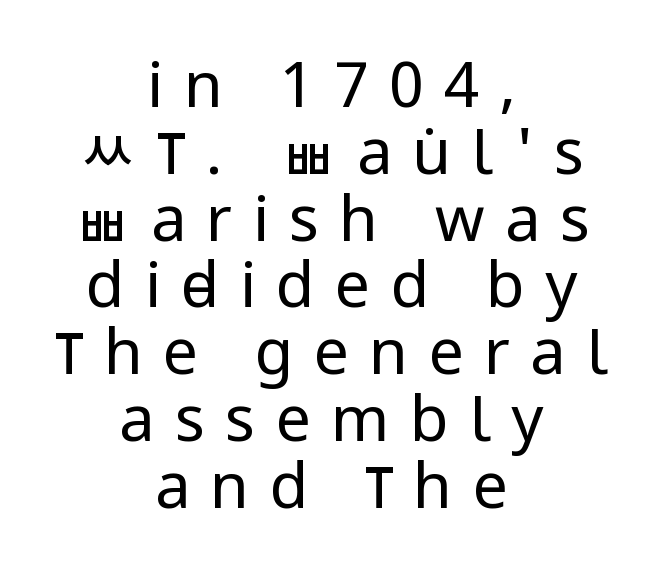
What kind of face is this? One without serifs — a sans. The vertical gap from one line to the next is small. This rendering uses center alignment, leaving both contours irregular but symmetric. Is this a fixed-width face? No — the glyphs have proportional, varying widths. The space beneath each line is pristine and unruled. Posture: vertical.
